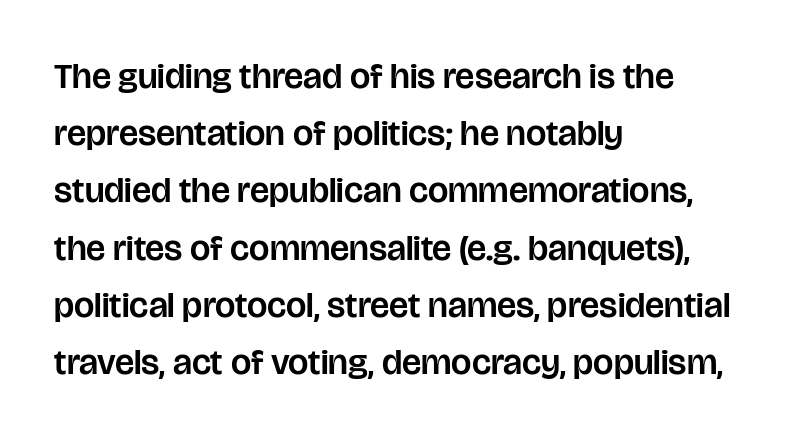
Varying glyph widths throughout — classic text-font behaviour. The text was rendered using a sans face with plain stroke endings. This is roman type, the default non-slanted kind. Reading down the column, the eye jumps a familiar distance to each next line.
